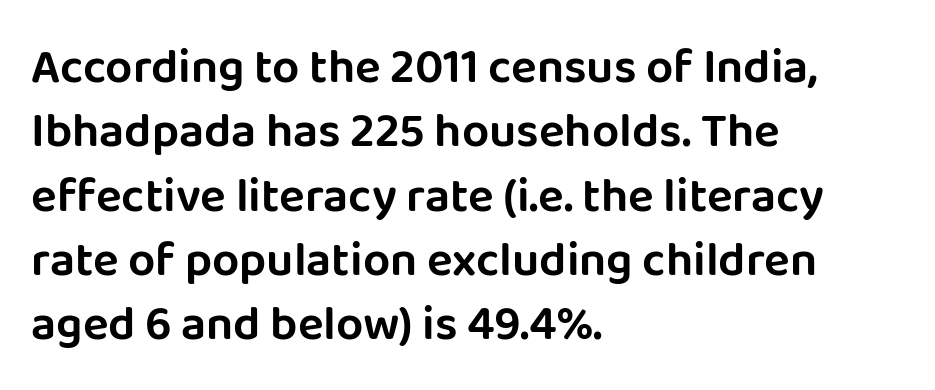
The image shows 48 px sans-serif type, upright; set left-aligned, normal line spacing (1.34x), normal letter spacing, not underlined; low stroke contrast and a large x-height.
